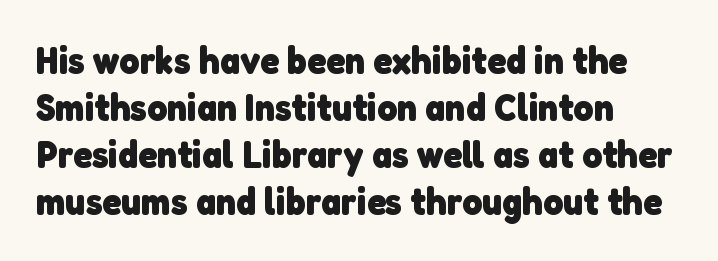
The image shows 38 px heavy sans-serif type; set left-aligned, line spacing 1.24x, normal letter spacing, not underlined; low stroke contrast and a medium x-height.
